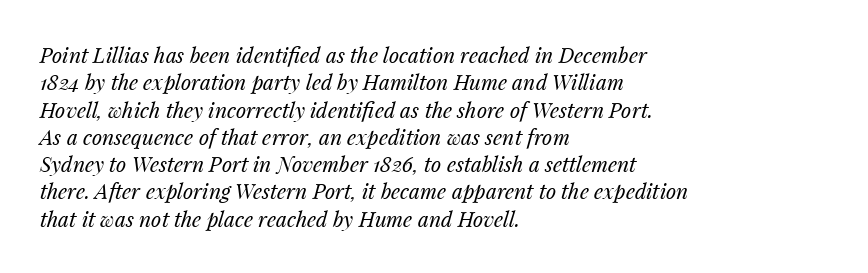
Counters stay open thanks to moderate or lighter strokes. The axis of the letterforms is tilted away from vertical. Here the glyphs are tracked normally, forming tight word shapes. The typesetter chose a ragged-right arrangement here. A bare baseline throughout the passage.
